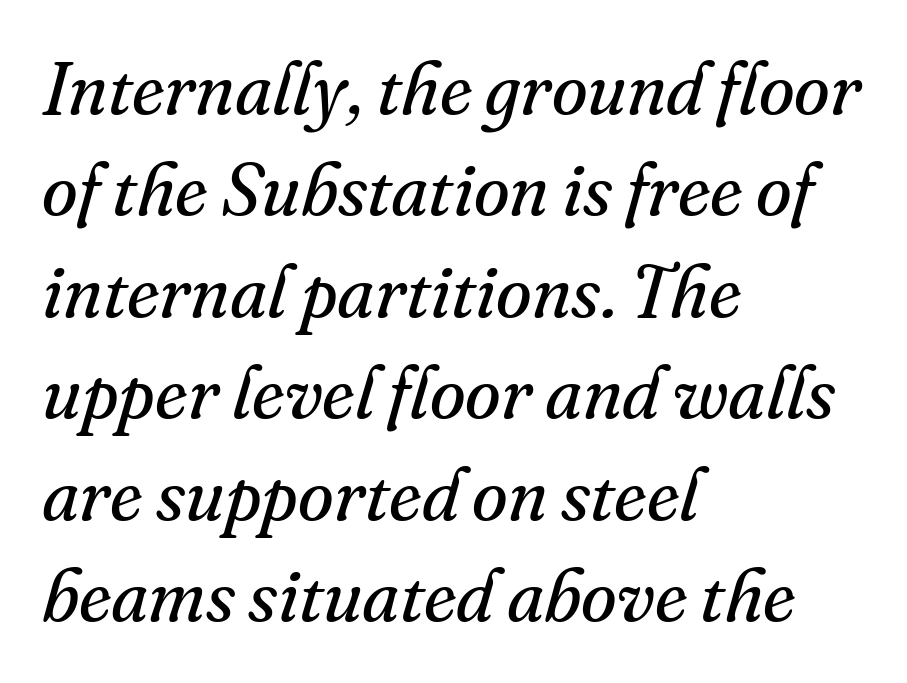
{"serif": "yes", "italic": "yes", "lean": "right", "slant_degrees": 16, "bold": "no", "weight": "regular", "width": "normal", "stroke_contrast": "medium", "x_height": "small", "monospaced": "no", "underline": "no", "align": "left", "line_spacing": "normal", "line_spacing_ratio": 1.39, "letter_spacing": "normal", "letter_spacing_em": 0.0, "glyph_px": 73}
